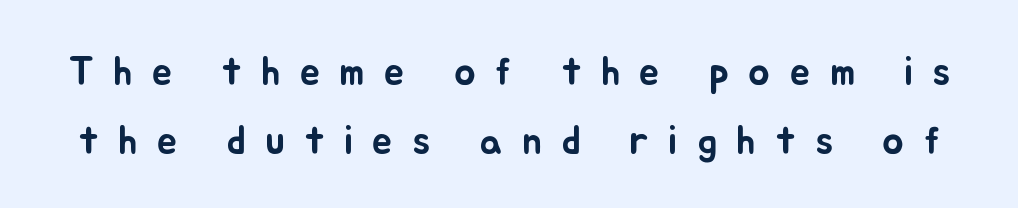
Q: Is the text italic (slanted)? A: No, it is upright.
Q: Is the text underlined? A: No.
Q: Is the spacing between letters normal or unusually wide? A: Unusually wide.
Q: Width (condensed, normal, or wide)? A: Normal.
Q: Stroke contrast? A: Low.
Q: x-height? A: Small.
Q: Monospaced? A: No.
